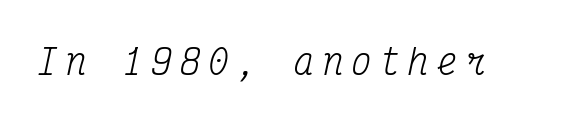
Q: Is the text bold? A: No.
Q: Is the text italic (slanted)? A: Yes, it leans right by about 12 degrees.
Q: Is the typeface a serif or a sans-serif typeface? A: Serif.
Q: Is the text underlined? A: No.
Q: Is the spacing between letters normal or unusually wide? A: Unusually wide.
Q: Width (condensed, normal, or wide)? A: Condensed.
Q: Stroke contrast? A: Medium.
Q: x-height? A: Medium.
Q: Monospaced? A: Yes.
